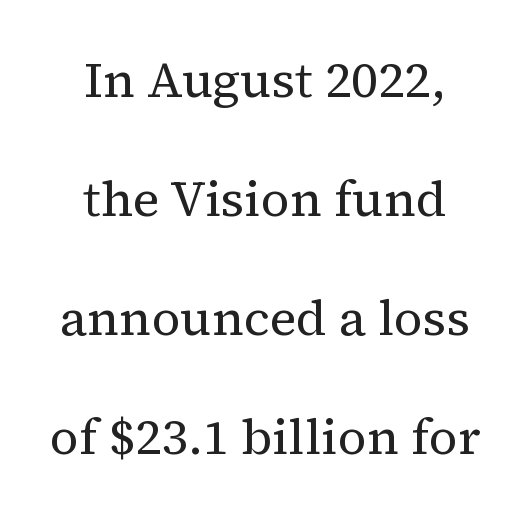
Q: Is the text bold? A: No.
Q: Is the text italic (slanted)? A: No, it is upright.
Q: Is the typeface a serif or a sans-serif typeface? A: Serif.
Q: Is the text underlined? A: No.
Q: How is the paragraph aligned? A: Centered.
Q: Is the spacing between letters normal or unusually wide? A: Normal.
Q: Is the spacing between lines tight, normal or loose? A: Loose.
Q: Width (condensed, normal, or wide)? A: Normal.
Q: Stroke contrast? A: Medium.
Q: x-height? A: Medium.
Q: Monospaced? A: No.
